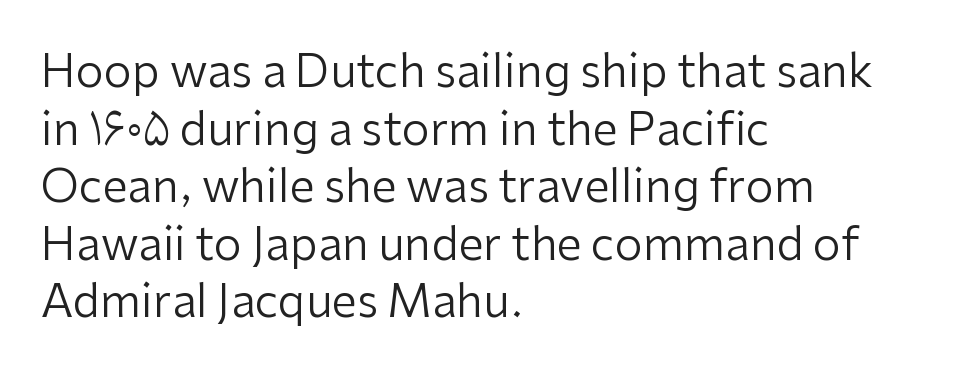
Q: Is the text bold? A: No.
Q: Is the text italic (slanted)? A: No, it is upright.
Q: Is the typeface a serif or a sans-serif typeface? A: Sans-serif.
Q: Is the text underlined? A: No.
Q: How is the paragraph aligned? A: Left-aligned.
Q: Is the spacing between letters normal or unusually wide? A: Normal.
Q: Is the spacing between lines tight, normal or loose? A: Normal.
Q: Width (condensed, normal, or wide)? A: Normal.
Q: Stroke contrast? A: Low.
Q: x-height? A: Medium.
Q: Monospaced? A: No.
